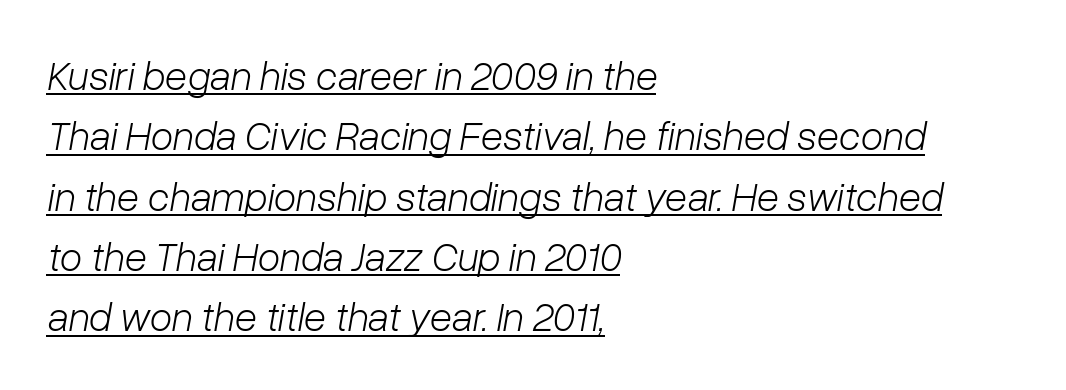
The image shows 41 px light type, italic (leaning right); set left-aligned, normal line spacing (1.47x), normal letter spacing, underlined; low stroke contrast and a medium x-height.
